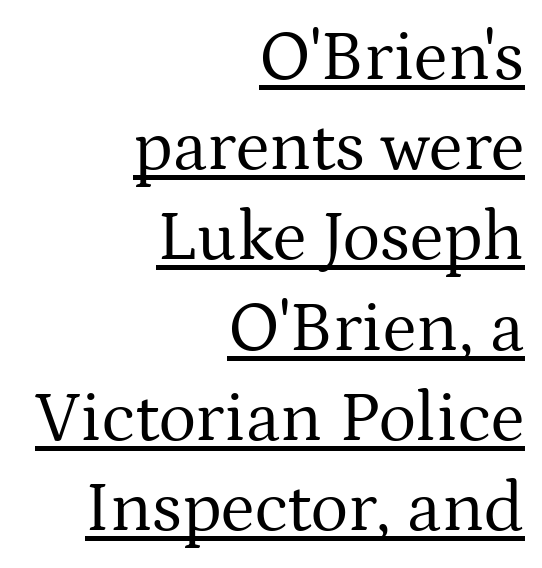
To sum up the face: it has serifs. The leading is moderate, giving the passage an even texture. No italicization has been applied; the sample stays upright. Compared with undecorated copy, this sample adds a rule below the words. You could not count columns in this text — the font is proportionally spaced.
